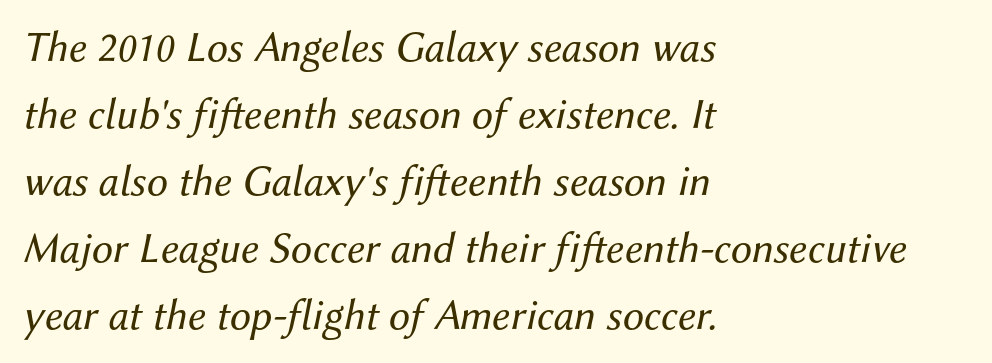
{"italic": "yes", "lean": "right", "slant_degrees": 12, "bold": "no", "weight": "regular", "width": "normal", "stroke_contrast": "medium", "x_height": "medium", "monospaced": "no", "underline": "no", "align": "left", "line_spacing": "normal", "line_spacing_ratio": 1.56, "letter_spacing": "normal", "letter_spacing_em": 0.0, "glyph_px": 43}
